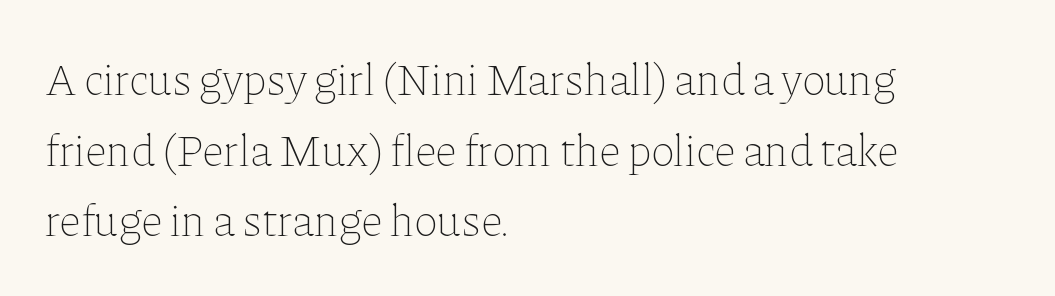
{"italic": "no", "bold": "no", "weight": "thin", "width": "normal", "stroke_contrast": "low", "x_height": "medium", "monospaced": "no", "underline": "no", "align": "left", "line_spacing": "normal", "line_spacing_ratio": 1.57, "letter_spacing": "normal", "letter_spacing_em": 0.0, "glyph_px": 45}
